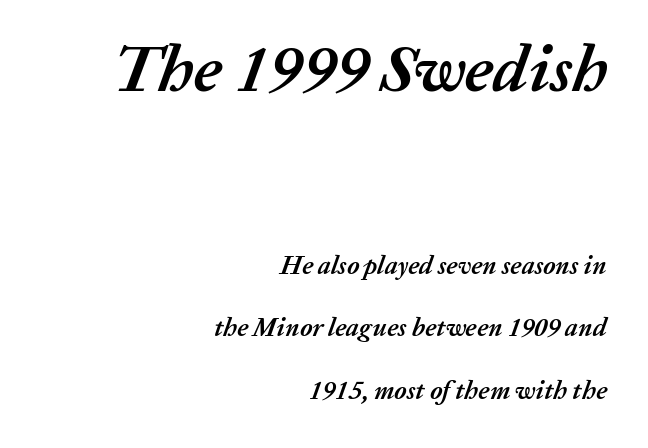
The image shows 66 px semibold type, italic (leaning right); set right-aligned, loose line spacing (2.42x), normal letter spacing, not underlined; the first (top) block is 2.54x larger; medium stroke contrast and a medium x-height.
